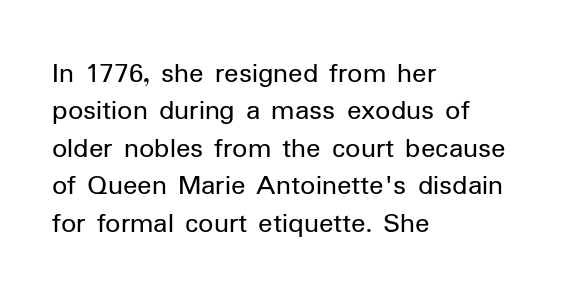
The block of text has a typical density, with ordinary space between rows. A clean baseline with only descenders dipping below it. Think of a printed novel: that variable character pitch is what you see here. Notice how the passage keeps a crisp vertical edge on the left only. Weight class: somewhere from thin through regular.
